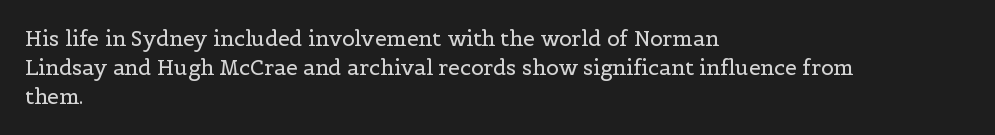
The image shows 21 px text type, upright; set left-aligned, normal line spacing (1.38x), normal letter spacing, not underlined.
